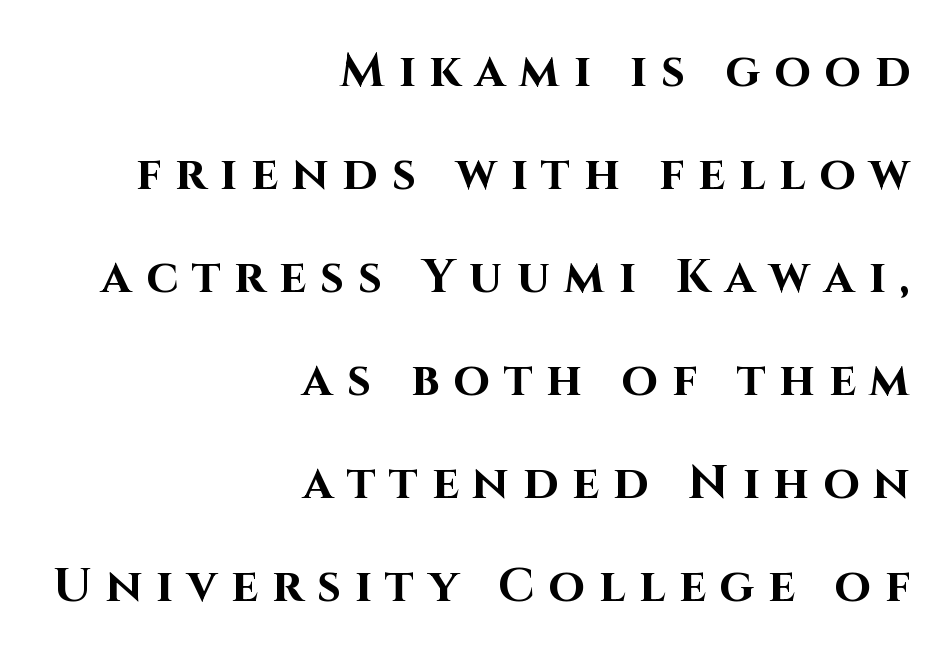
Q: Is the text bold? A: Yes.
Q: Is the text italic (slanted)? A: No, it is upright.
Q: Is the typeface a serif or a sans-serif typeface? A: Sans-serif.
Q: Is the text underlined? A: No.
Q: How is the paragraph aligned? A: Right-aligned.
Q: Is the spacing between letters normal or unusually wide? A: Unusually wide.
Q: Is the spacing between lines tight, normal or loose? A: Loose.
Q: Width (condensed, normal, or wide)? A: Normal.
Q: Stroke contrast? A: High.
Q: x-height? A: Large.
Q: Monospaced? A: No.
